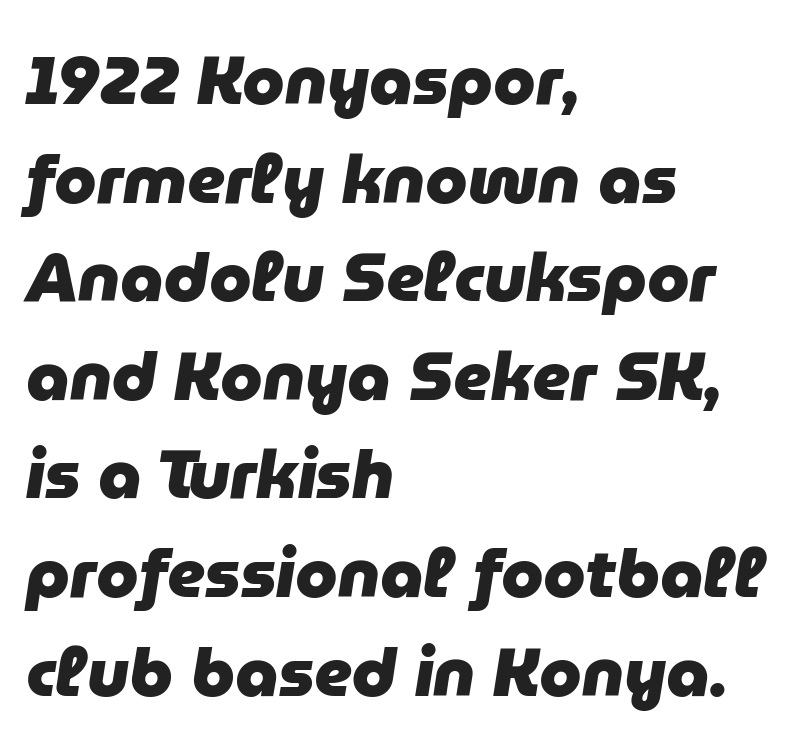
The image shows 68 px heavy type, italic (leaning right); set left-aligned, normal line spacing (1.45x), normal letter spacing, not underlined; low stroke contrast and a medium x-height.
